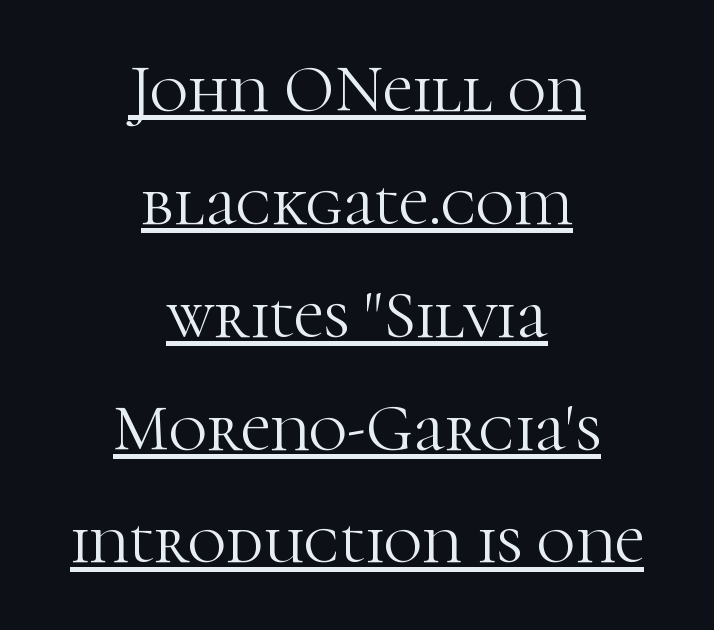
Q: Is the text bold? A: No.
Q: Is the text italic (slanted)? A: No, it is upright.
Q: Is the typeface a serif or a sans-serif typeface? A: Serif.
Q: Is the text underlined? A: Yes.
Q: How is the paragraph aligned? A: Centered.
Q: Is the spacing between letters normal or unusually wide? A: Normal.
Q: Width (condensed, normal, or wide)? A: Normal.
Q: Stroke contrast? A: High.
Q: x-height? A: Medium.
Q: Monospaced? A: No.
